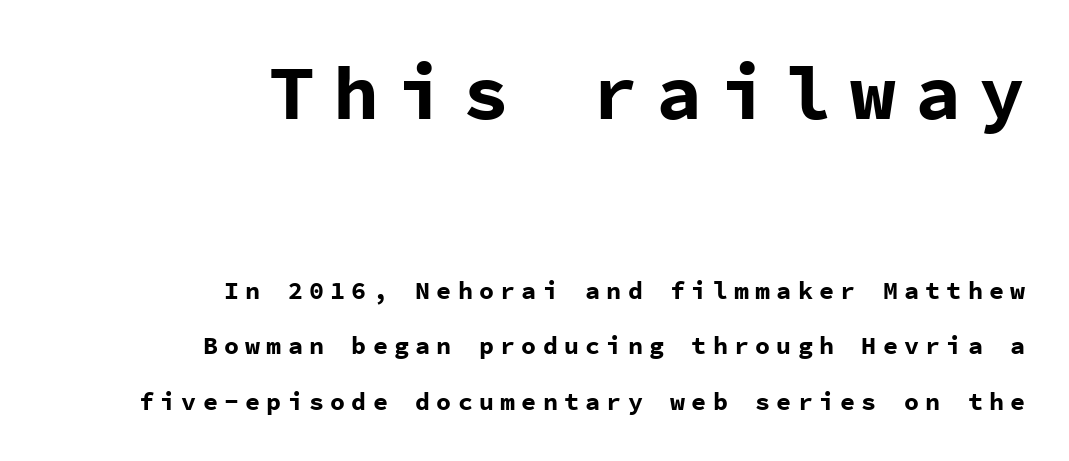
{"serif": "no", "italic": "no", "bold": "yes", "weight": "bold", "width": "normal", "stroke_contrast": "low", "x_height": "medium", "monospaced": "yes", "underline": "no", "align": "right", "line_spacing": "loose", "line_spacing_ratio": 2.22, "letter_spacing": "wide", "letter_spacing_em": 0.25, "larger_block": "first", "size_ratio": 3.04, "glyph_px": 76}
